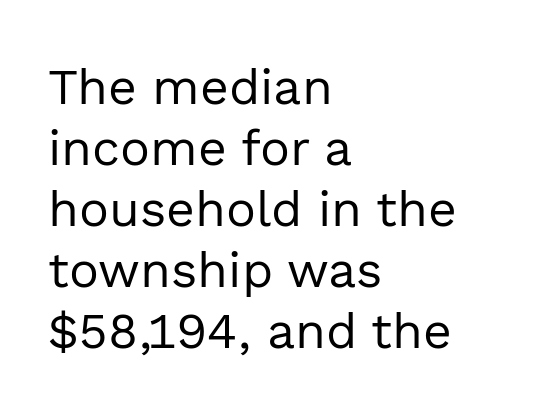
{"serif": "no", "italic": "no", "bold": "no", "weight": "regular", "width": "normal", "x_height": "medium", "monospaced": "no", "underline": "no", "align": "left", "line_spacing_ratio": 1.22, "letter_spacing": "normal", "letter_spacing_em": 0.0, "glyph_px": 50}
